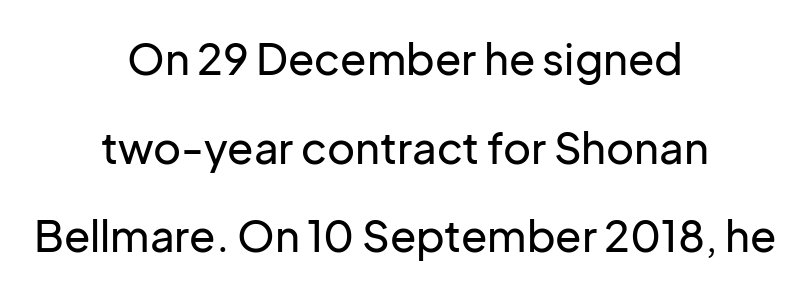
The image shows 43 px sans-serif type, upright; set centered, loose line spacing (2.06x), normal letter spacing, not underlined; low stroke contrast and a medium x-height.
